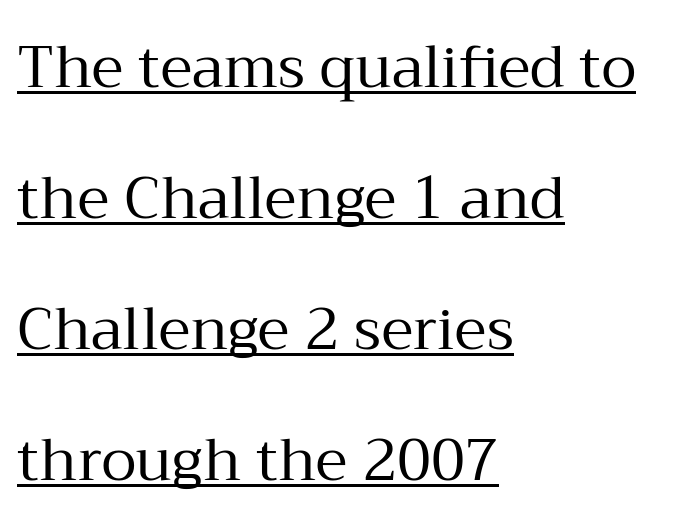
{"serif": "yes", "italic": "no", "bold": "no", "weight": "regular", "width": "normal", "stroke_contrast": "medium", "x_height": "medium", "monospaced": "no", "underline": "yes", "align": "left", "line_spacing": "loose", "line_spacing_ratio": 2.26, "letter_spacing": "normal", "letter_spacing_em": 0.0, "glyph_px": 58}
